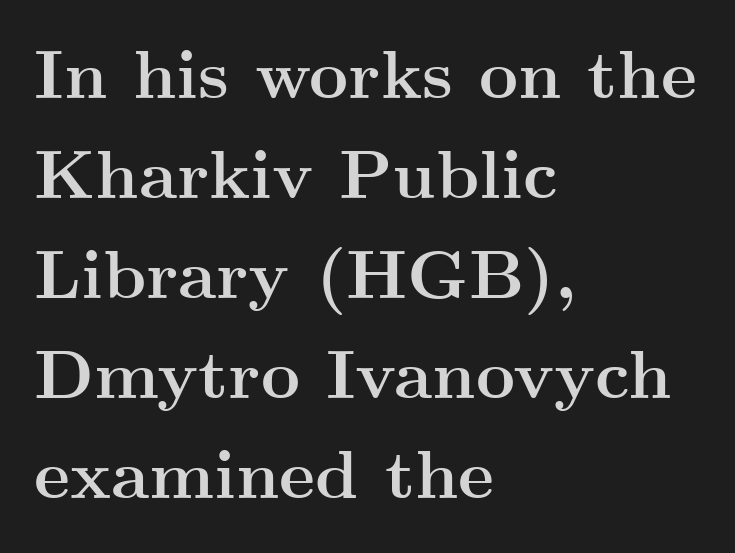
The image shows 68 px semibold, wide serif type, upright; set left-aligned, normal line spacing (1.47x), normal letter spacing, not underlined; medium stroke contrast and a small x-height.
